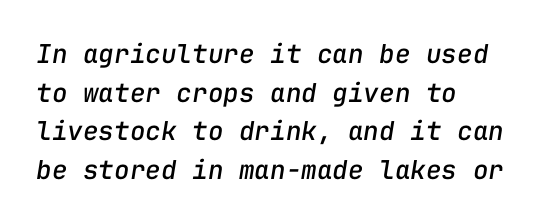
The tracking reads as untouched default to a designer's eye. How would I describe the line gaps? Plain and ordinary. Rule under the text: the space is simply empty. Where is the straight margin? On the left.
